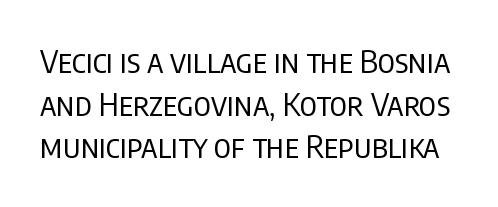
{"serif": "no", "italic": "no", "bold": "no", "weight": "regular", "width": "condensed", "stroke_contrast": "low", "x_height": "large", "monospaced": "no", "underline": "no", "line_spacing": "normal", "line_spacing_ratio": 1.33, "letter_spacing": "normal", "letter_spacing_em": 0.0, "glyph_px": 32}
